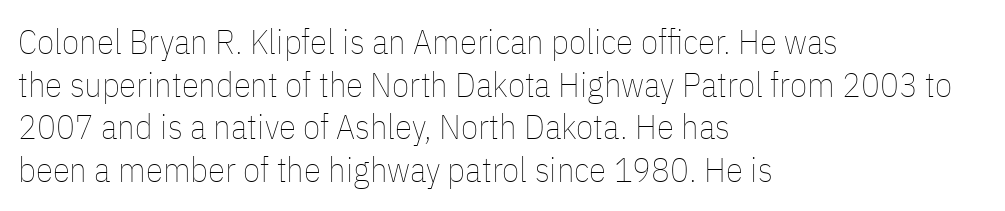
The image shows 35 px thin, condensed type, upright; set left-aligned, line spacing 1.22x, normal letter spacing, not underlined; low stroke contrast and a medium x-height.
